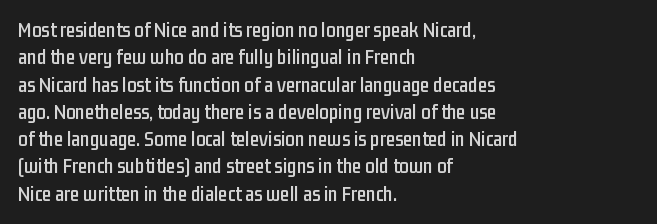
The image shows 21 px text type, upright; set left-aligned, normal line spacing (1.3x), normal letter spacing, not underlined.
